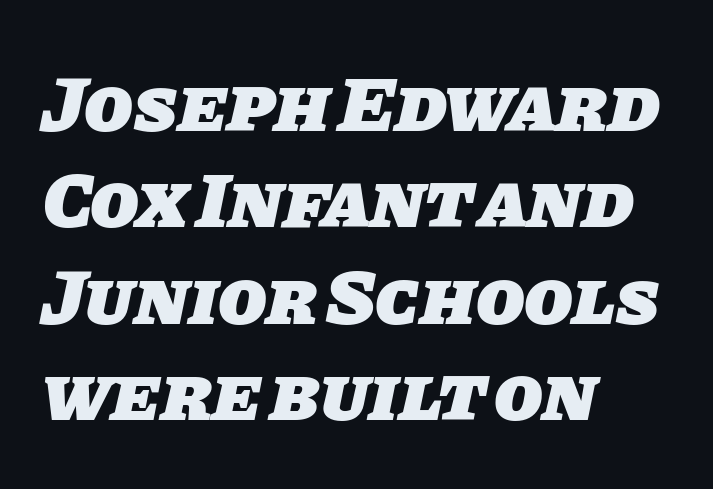
The image shows 79 px heavy type; set left-aligned, line spacing 1.22x, normal letter spacing, not underlined; low stroke contrast and a large x-height.
